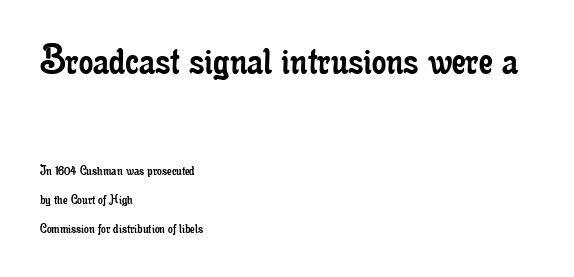
{"serif": "yes", "italic": "no", "bold": "no", "weight": "regular", "width": "condensed", "stroke_contrast": "low", "x_height": "small", "monospaced": "no", "underline": "no", "align": "left", "line_spacing": "loose", "line_spacing_ratio": 1.93, "letter_spacing": "normal", "letter_spacing_em": 0.0, "larger_block": "first", "size_ratio": 3.0, "glyph_px": 45}
